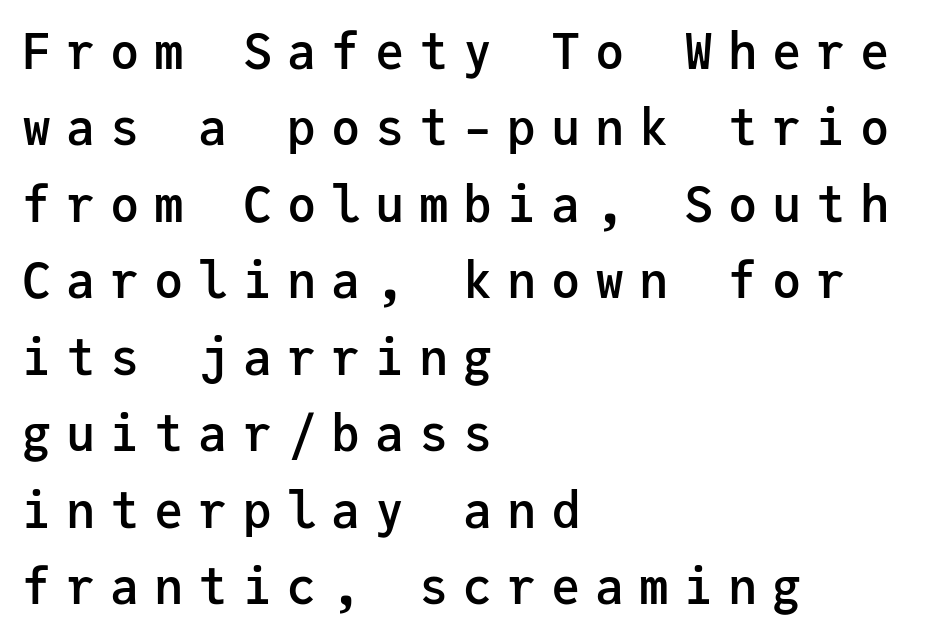
{"serif": "no", "italic": "no", "bold": "semi", "weight": "semibold", "width": "normal", "stroke_contrast": "low", "x_height": "medium", "monospaced": "yes", "underline": "no", "align": "left", "line_spacing": "normal", "line_spacing_ratio": 1.56, "letter_spacing": "wide", "letter_spacing_em": 0.3, "glyph_px": 49}
